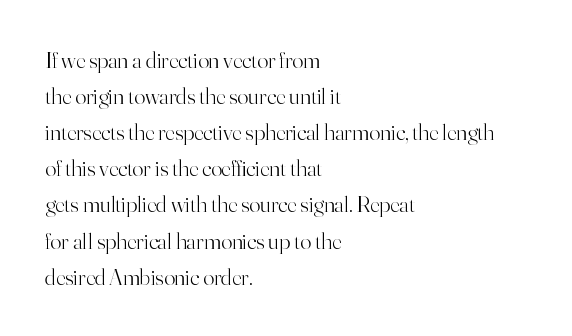
{"italic": "no", "bold": "no", "underline": "no", "align": "left", "line_spacing": "normal", "line_spacing_ratio": 1.57, "letter_spacing": "normal", "letter_spacing_em": 0.0, "glyph_px": 23}
